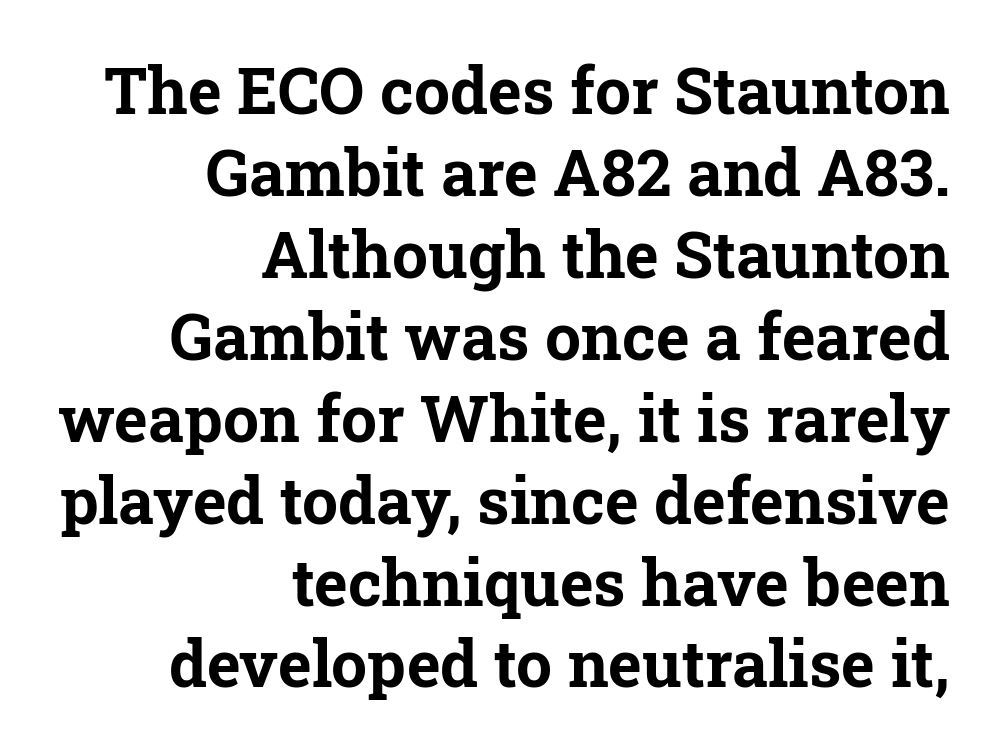
Q: Is the text bold? A: Yes.
Q: Is the text italic (slanted)? A: No, it is upright.
Q: Is the typeface a serif or a sans-serif typeface? A: Serif.
Q: Is the text underlined? A: No.
Q: How is the paragraph aligned? A: Right-aligned.
Q: Is the spacing between letters normal or unusually wide? A: Normal.
Q: Is the spacing between lines tight, normal or loose? A: Normal.
Q: Width (condensed, normal, or wide)? A: Normal.
Q: Stroke contrast? A: Low.
Q: x-height? A: Medium.
Q: Monospaced? A: No.
